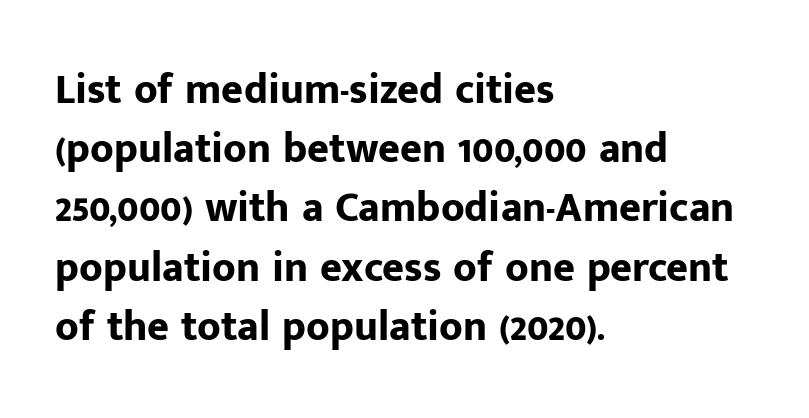
Q: Is the text bold? A: Yes.
Q: Is the text italic (slanted)? A: No, it is upright.
Q: Is the typeface a serif or a sans-serif typeface? A: Sans-serif.
Q: Is the text underlined? A: No.
Q: How is the paragraph aligned? A: Left-aligned.
Q: Is the spacing between letters normal or unusually wide? A: Normal.
Q: Is the spacing between lines tight, normal or loose? A: Normal.
Q: Width (condensed, normal, or wide)? A: Normal.
Q: Stroke contrast? A: Low.
Q: x-height? A: Medium.
Q: Monospaced? A: No.
